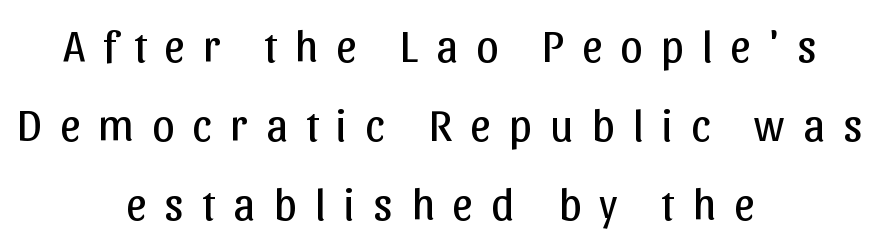
Short note: letters widely spaced. Serif or sans? Sans — the stroke terminals are bare. Quick note: underline off. Vertical strokes here are truly vertical. In CSS terms this would be text-align: center. A light-to-regular cut is what we see here.
